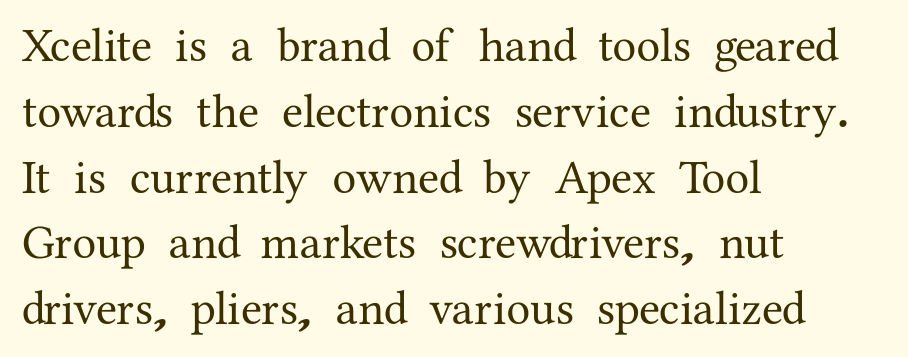
The image shows 48 px serif type, upright; set left-aligned, normal line spacing (1.37x), normal letter spacing, not underlined; medium stroke contrast and a medium x-height.
